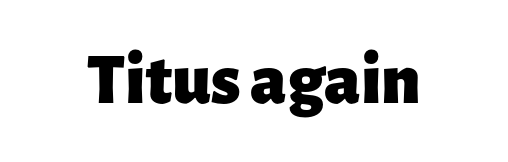
Q: Is the text bold? A: Yes.
Q: Is the text italic (slanted)? A: No, it is upright.
Q: Is the typeface a serif or a sans-serif typeface? A: Sans-serif.
Q: Is the text underlined? A: No.
Q: Is the spacing between letters normal or unusually wide? A: Normal.
Q: Width (condensed, normal, or wide)? A: Normal.
Q: Stroke contrast? A: Low.
Q: x-height? A: Medium.
Q: Monospaced? A: No.
